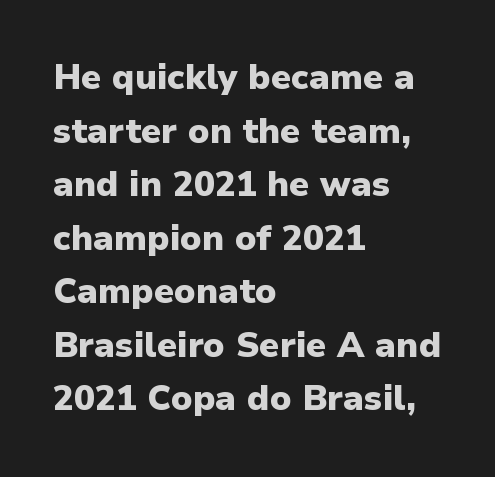
The image shows 35 px heavy sans-serif type, upright; set left-aligned, normal line spacing (1.53x), normal letter spacing, not underlined; low stroke contrast and a medium x-height.
